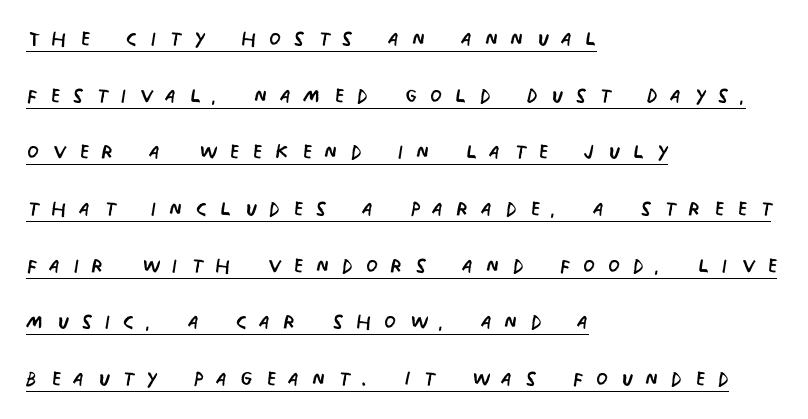
Q: Is the text bold? A: No.
Q: Is the text underlined? A: Yes.
Q: How is the paragraph aligned? A: Left-aligned.
Q: Is the spacing between letters normal or unusually wide? A: Unusually wide.
Q: Is the spacing between lines tight, normal or loose? A: Loose.
